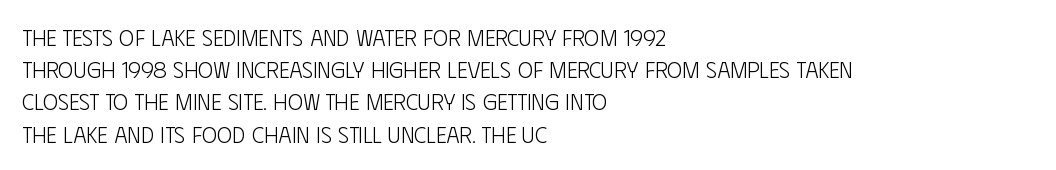
Q: Is the text bold? A: No.
Q: Is the text italic (slanted)? A: No, it is upright.
Q: Is the text underlined? A: No.
Q: How is the paragraph aligned? A: Left-aligned.
Q: Is the spacing between letters normal or unusually wide? A: Normal.
Q: Is the spacing between lines tight, normal or loose? A: Normal.
